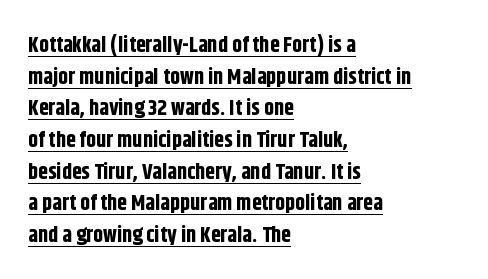
Q: Is the text bold? A: Yes.
Q: Is the text italic (slanted)? A: No, it is upright.
Q: Is the text underlined? A: Yes.
Q: How is the paragraph aligned? A: Left-aligned.
Q: Is the spacing between letters normal or unusually wide? A: Normal.
Q: Is the spacing between lines tight, normal or loose? A: Normal.
